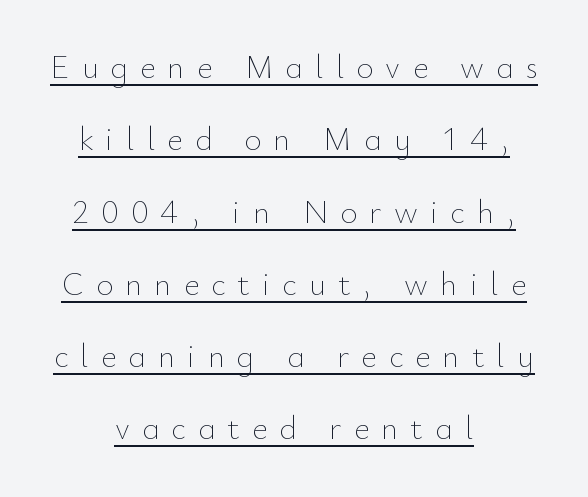
In designer terms, the underline attribute is active on this setting. In terms of letterspacing, this is a distinctly airy, spread setting. The letterforms sit at book weight or below. These lines are centered, leaving both edges ragged. Spacing verdict: proportional, widths tailored to each character.
